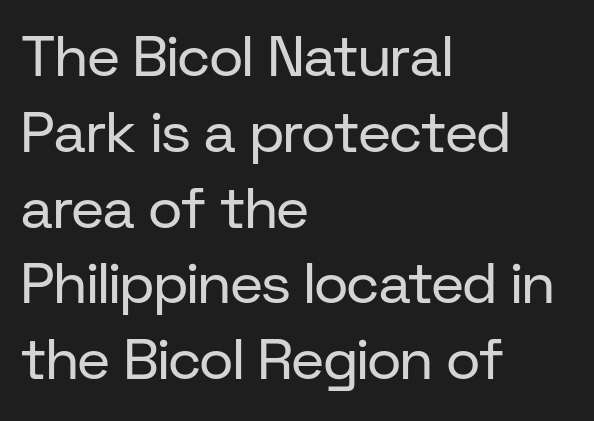
{"serif": "no", "italic": "no", "bold": "no", "weight": "regular", "width": "normal", "stroke_contrast": "low", "x_height": "medium", "monospaced": "no", "underline": "no", "align": "left", "line_spacing": "normal", "line_spacing_ratio": 1.33, "letter_spacing": "normal", "letter_spacing_em": 0.0, "glyph_px": 57}
